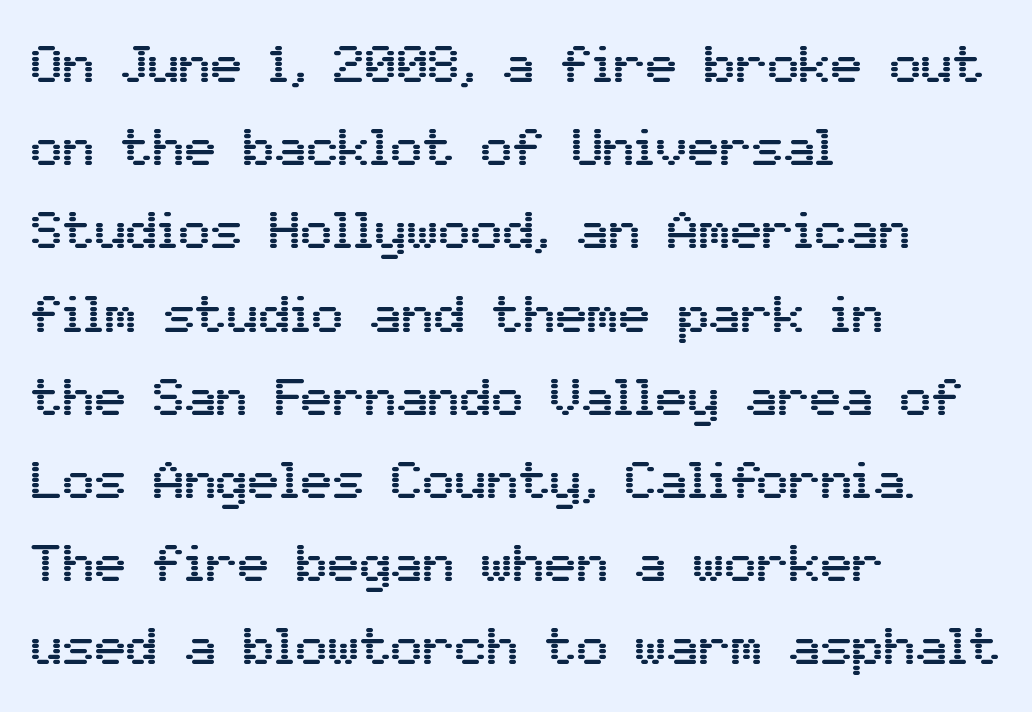
Q: Is the text italic (slanted)? A: No, it is upright.
Q: Is the typeface a serif or a sans-serif typeface? A: Sans-serif.
Q: Is the text underlined? A: No.
Q: How is the paragraph aligned? A: Left-aligned.
Q: Is the spacing between letters normal or unusually wide? A: Normal.
Q: Is the spacing between lines tight, normal or loose? A: Normal.
Q: Width (condensed, normal, or wide)? A: Normal.
Q: Stroke contrast? A: Medium.
Q: x-height? A: Medium.
Q: Monospaced? A: No.
